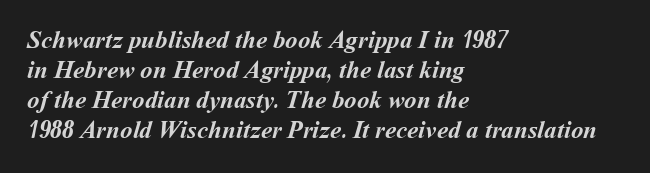
{"bold": "yes", "underline": "no", "align": "left", "line_spacing_ratio": 1.2, "letter_spacing": "normal", "letter_spacing_em": 0.0, "glyph_px": 25}
